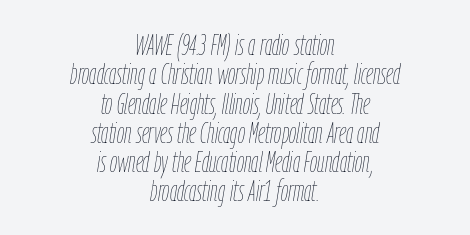
Q: Is the text bold? A: No.
Q: Is the text italic (slanted)? A: Yes, it leans right by about 9 degrees.
Q: Is the text underlined? A: No.
Q: How is the paragraph aligned? A: Centered.
Q: Is the spacing between letters normal or unusually wide? A: Normal.
Q: Is the spacing between lines tight, normal or loose? A: Tight.
Q: Width (condensed, normal, or wide)? A: Condensed.
Q: Stroke contrast? A: Low.
Q: x-height? A: Medium.
Q: Monospaced? A: No.
